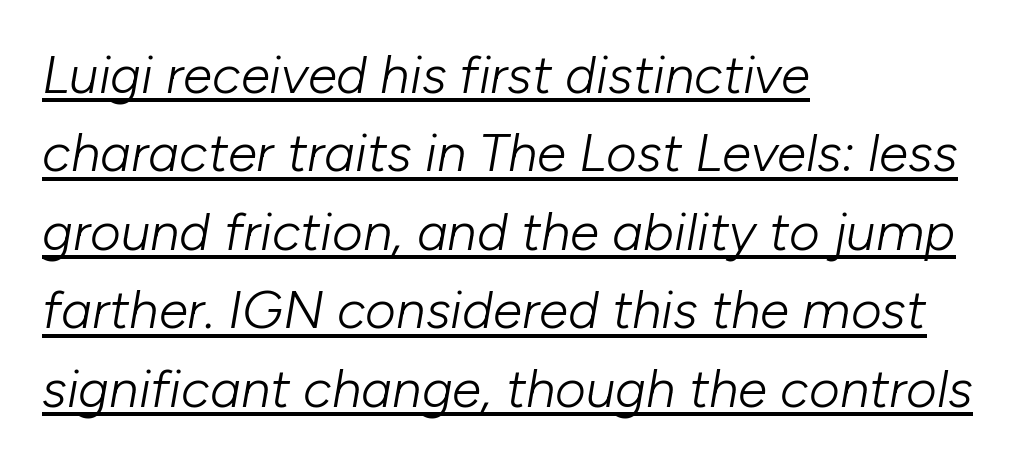
Q: Is the text bold? A: No.
Q: Is the text italic (slanted)? A: Yes, it leans right by about 10 degrees.
Q: Is the text underlined? A: Yes.
Q: How is the paragraph aligned? A: Left-aligned.
Q: Is the spacing between letters normal or unusually wide? A: Normal.
Q: Is the spacing between lines tight, normal or loose? A: Normal.
Q: Width (condensed, normal, or wide)? A: Normal.
Q: Stroke contrast? A: Low.
Q: x-height? A: Medium.
Q: Monospaced? A: No.
